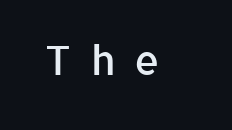
Q: Is the text bold? A: Semi-bold.
Q: Is the text italic (slanted)? A: No, it is upright.
Q: Is the typeface a serif or a sans-serif typeface? A: Sans-serif.
Q: Is the text underlined? A: No.
Q: Is the spacing between letters normal or unusually wide? A: Unusually wide.
Q: Width (condensed, normal, or wide)? A: Normal.
Q: Stroke contrast? A: Low.
Q: x-height? A: Medium.
Q: Monospaced? A: No.
